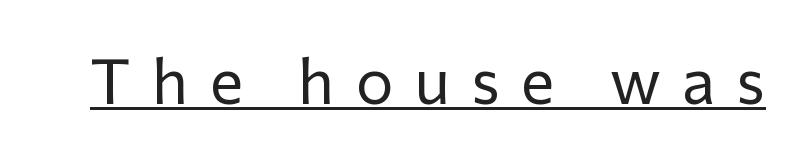
The image shows 63 px regular-weight sans-serif type, upright; set unusually wide letter spacing (+0.34 em), underlined; low stroke contrast and a medium x-height.
